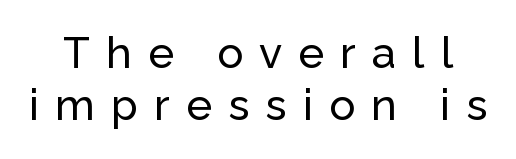
Does the type have serifs? No, each stem ends abruptly. The horizontal fit of the characters is loose and conspicuously gappy. Rule under the text: the space is simply empty. Upright lettering throughout. Character widths vary here, with narrow letters taking less room than wide ones.
